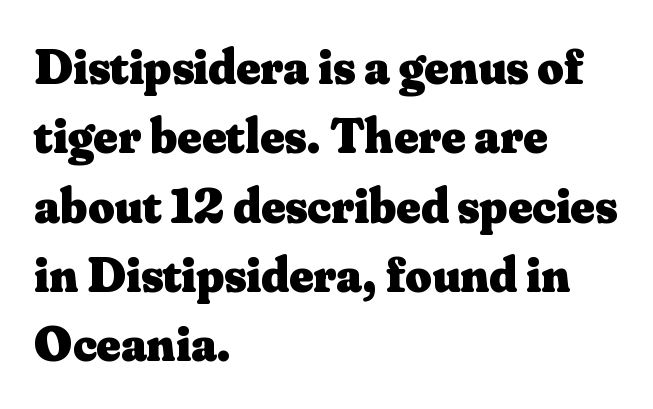
Q: Is the text bold? A: Yes.
Q: Is the text italic (slanted)? A: No, it is upright.
Q: Is the typeface a serif or a sans-serif typeface? A: Serif.
Q: Is the text underlined? A: No.
Q: How is the paragraph aligned? A: Left-aligned.
Q: Is the spacing between letters normal or unusually wide? A: Normal.
Q: Is the spacing between lines tight, normal or loose? A: Normal.
Q: Width (condensed, normal, or wide)? A: Normal.
Q: Stroke contrast? A: Medium.
Q: x-height? A: Small.
Q: Monospaced? A: No.
